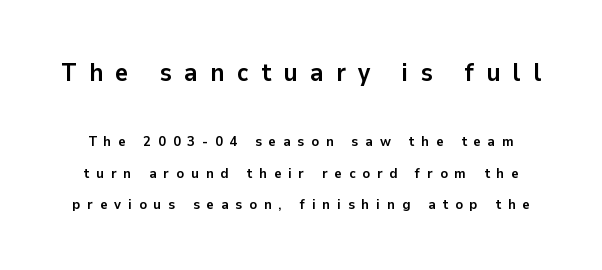
{"italic": "no", "bold": "yes", "underline": "no", "line_spacing": "loose", "line_spacing_ratio": 2.25, "letter_spacing": "wide", "letter_spacing_em": 0.5, "larger_block": "first", "size_ratio": 1.79, "glyph_px": 25}
